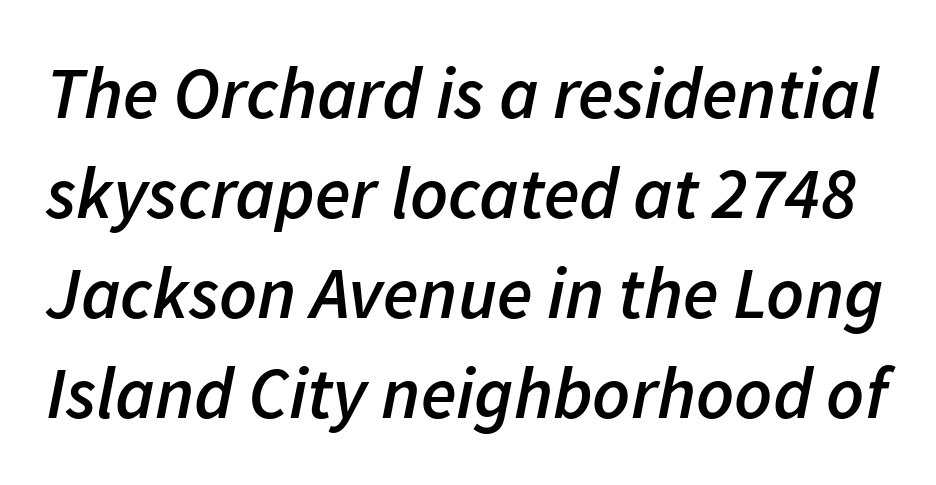
{"italic": "yes", "lean": "right", "slant_degrees": 11, "bold": "semi", "weight": "semibold", "width": "normal", "stroke_contrast": "low", "x_height": "medium", "monospaced": "no", "underline": "no", "line_spacing": "normal", "line_spacing_ratio": 1.37, "letter_spacing": "normal", "letter_spacing_em": 0.0, "glyph_px": 73}
